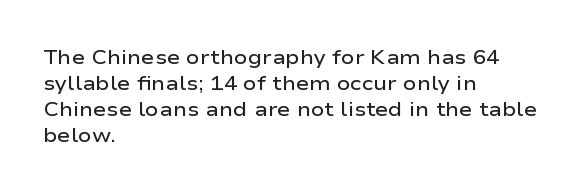
Q: Is the text bold? A: Semi-bold.
Q: Is the text italic (slanted)? A: No, it is upright.
Q: Is the text underlined? A: No.
Q: How is the paragraph aligned? A: Left-aligned.
Q: Is the spacing between letters normal or unusually wide? A: Normal.
Q: Is the spacing between lines tight, normal or loose? A: Normal.
